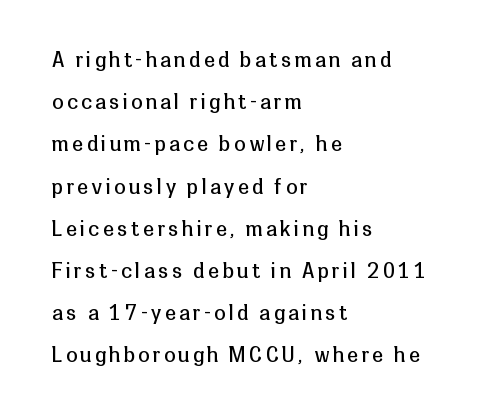
Q: Is the text bold? A: No.
Q: Is the text italic (slanted)? A: No, it is upright.
Q: Is the text underlined? A: No.
Q: How is the paragraph aligned? A: Left-aligned.
Q: Is the spacing between lines tight, normal or loose? A: Loose.
